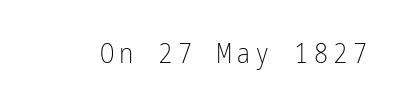
The image shows 27 px text type, upright; set not underlined.
